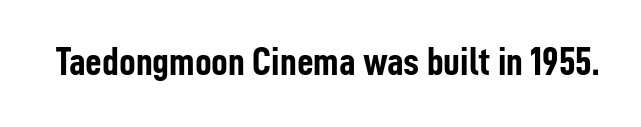
The image shows 41 px semibold, condensed sans-serif type, upright; set normal letter spacing, not underlined; low stroke contrast and a medium x-height.
